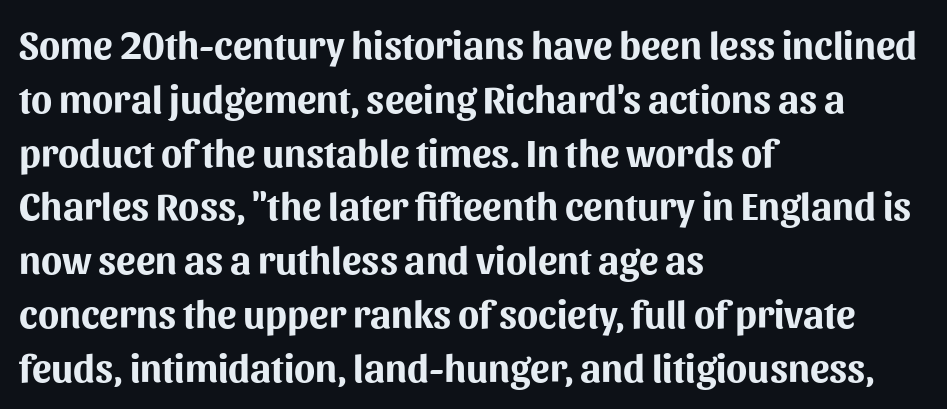
Q: Is the text bold? A: Yes.
Q: Is the text italic (slanted)? A: No, it is upright.
Q: Is the typeface a serif or a sans-serif typeface? A: Sans-serif.
Q: Is the text underlined? A: No.
Q: How is the paragraph aligned? A: Left-aligned.
Q: Is the spacing between letters normal or unusually wide? A: Normal.
Q: Is the spacing between lines tight, normal or loose? A: Normal.
Q: Width (condensed, normal, or wide)? A: Normal.
Q: Stroke contrast? A: Medium.
Q: x-height? A: Medium.
Q: Monospaced? A: No.
